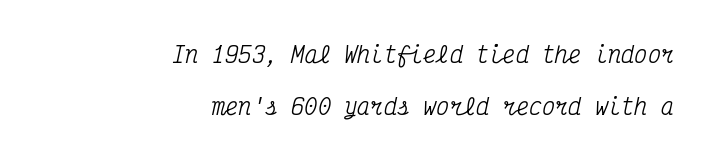
Whoever set this chose breathing room over compactness in the vertical rhythm. The line texture is even and compact thanks to regular tracking. Letters rest on an invisible, unmarked baseline. In CSS terms this would be text-align: right. Notice how the stems are inclined rather than vertical — that's the hallmark of italics.
